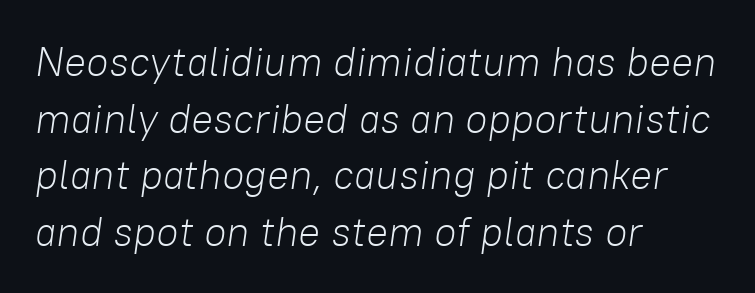
{"italic": "yes", "lean": "right", "slant_degrees": 8, "bold": "no", "weight": "light", "width": "normal", "stroke_contrast": "low", "x_height": "medium", "monospaced": "no", "underline": "no", "align": "left", "line_spacing": "normal", "line_spacing_ratio": 1.38, "letter_spacing": "normal", "letter_spacing_em": 0.0, "glyph_px": 41}
